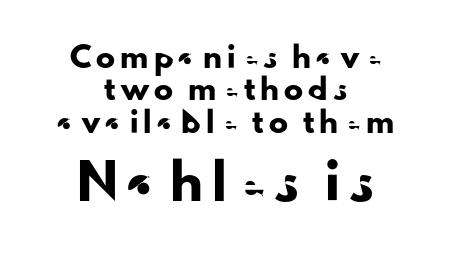
{"serif": "no", "italic": "no", "width": "normal", "stroke_contrast": "low", "x_height": "small", "monospaced": "no", "underline": "no", "align": "center", "line_spacing": "normal", "line_spacing_ratio": 1.7, "letter_spacing": "wide", "letter_spacing_em": 0.27, "larger_block": "second", "size_ratio": 1.74, "glyph_px": 33}
